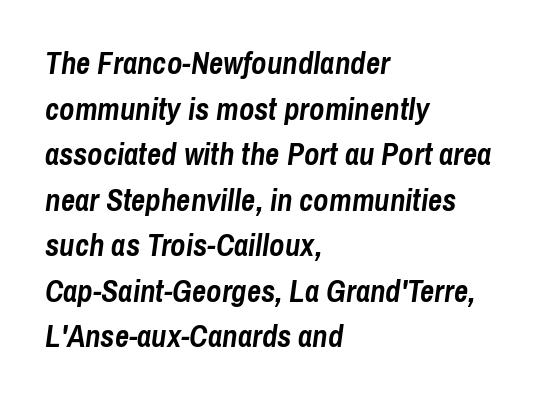
Q: Is the text bold? A: Yes.
Q: Is the text italic (slanted)? A: Yes, it leans right by about 8 degrees.
Q: Is the text underlined? A: No.
Q: How is the paragraph aligned? A: Left-aligned.
Q: Is the spacing between letters normal or unusually wide? A: Normal.
Q: Is the spacing between lines tight, normal or loose? A: Normal.
Q: Width (condensed, normal, or wide)? A: Condensed.
Q: Stroke contrast? A: Low.
Q: x-height? A: Medium.
Q: Monospaced? A: No.
